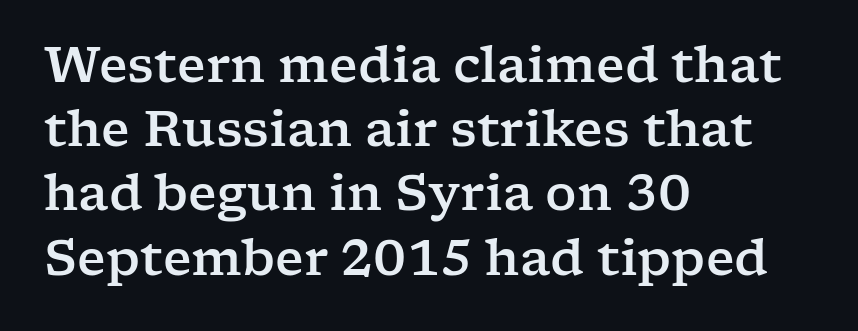
The image shows 49 px wide serif type, upright; set left-aligned, normal line spacing (1.31x), normal letter spacing, not underlined; low stroke contrast and a medium x-height.
